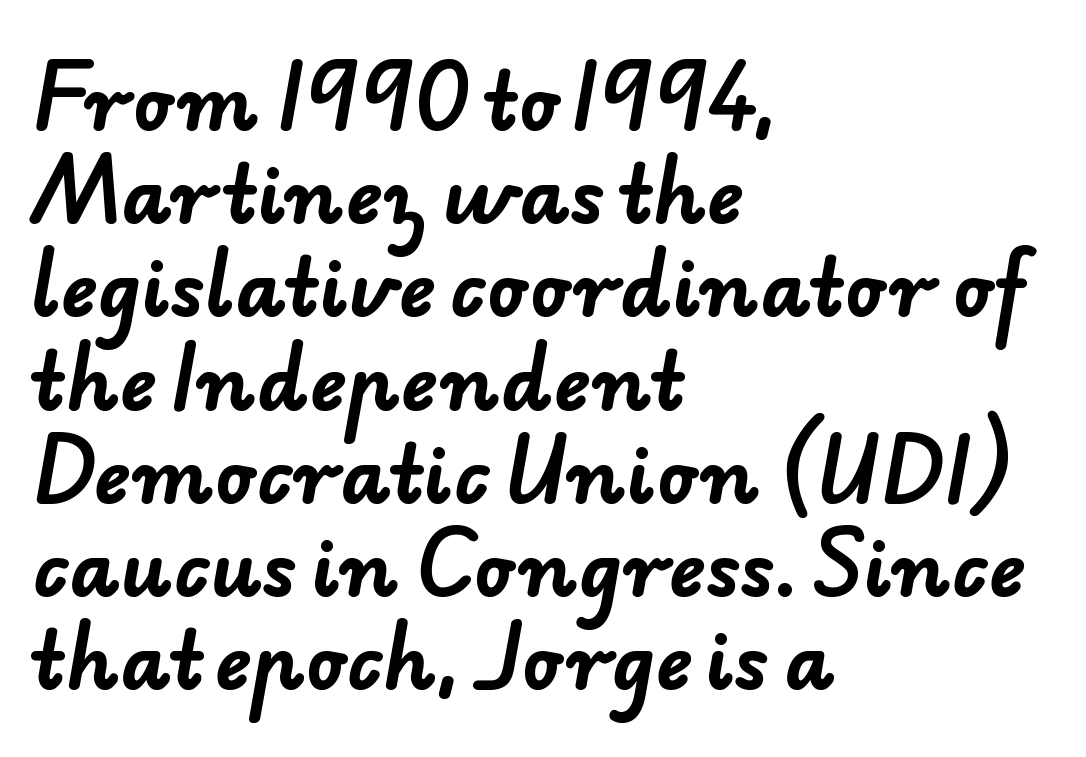
Q: Is the text bold? A: Yes.
Q: Is the typeface a serif or a sans-serif typeface? A: Sans-serif.
Q: Is the text underlined? A: No.
Q: How is the paragraph aligned? A: Left-aligned.
Q: Is the spacing between letters normal or unusually wide? A: Normal.
Q: Width (condensed, normal, or wide)? A: Normal.
Q: Stroke contrast? A: Low.
Q: x-height? A: Small.
Q: Monospaced? A: No.
